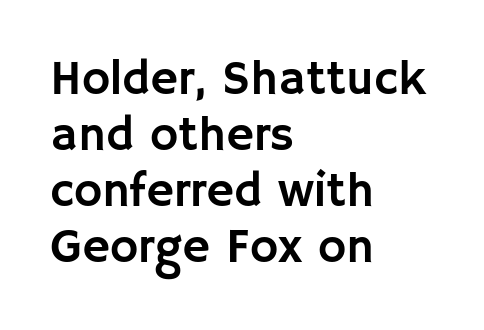
The image shows 48 px sans-serif type, upright; set left-aligned, line spacing 1.17x, normal letter spacing, not underlined; low stroke contrast and a large x-height.
